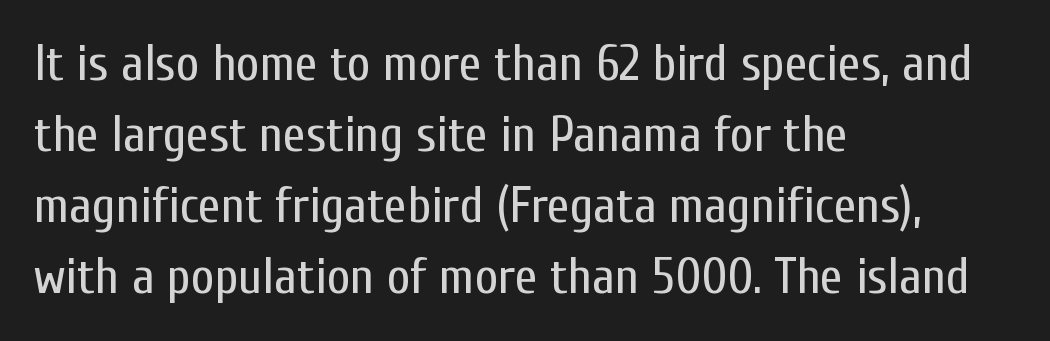
Q: Is the text bold? A: No.
Q: Is the text italic (slanted)? A: No, it is upright.
Q: Is the typeface a serif or a sans-serif typeface? A: Sans-serif.
Q: Is the text underlined? A: No.
Q: How is the paragraph aligned? A: Left-aligned.
Q: Is the spacing between letters normal or unusually wide? A: Normal.
Q: Is the spacing between lines tight, normal or loose? A: Normal.
Q: Width (condensed, normal, or wide)? A: Condensed.
Q: Stroke contrast? A: Low.
Q: x-height? A: Medium.
Q: Monospaced? A: No.
